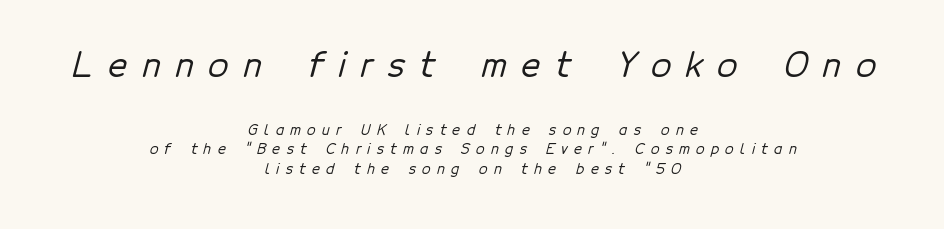
Q: Is the typeface a serif or a sans-serif typeface? A: Sans-serif.
Q: Is the text underlined? A: No.
Q: How is the paragraph aligned? A: Centered.
Q: Is the spacing between letters normal or unusually wide? A: Unusually wide.
Q: Is the spacing between lines tight, normal or loose? A: Normal.
Q: Which block of text is set in a larger size, the first (top) or the second (bottom)? A: The first (top) one.
Q: Width (condensed, normal, or wide)? A: Normal.
Q: Stroke contrast? A: Low.
Q: x-height? A: Medium.
Q: Monospaced? A: No.
